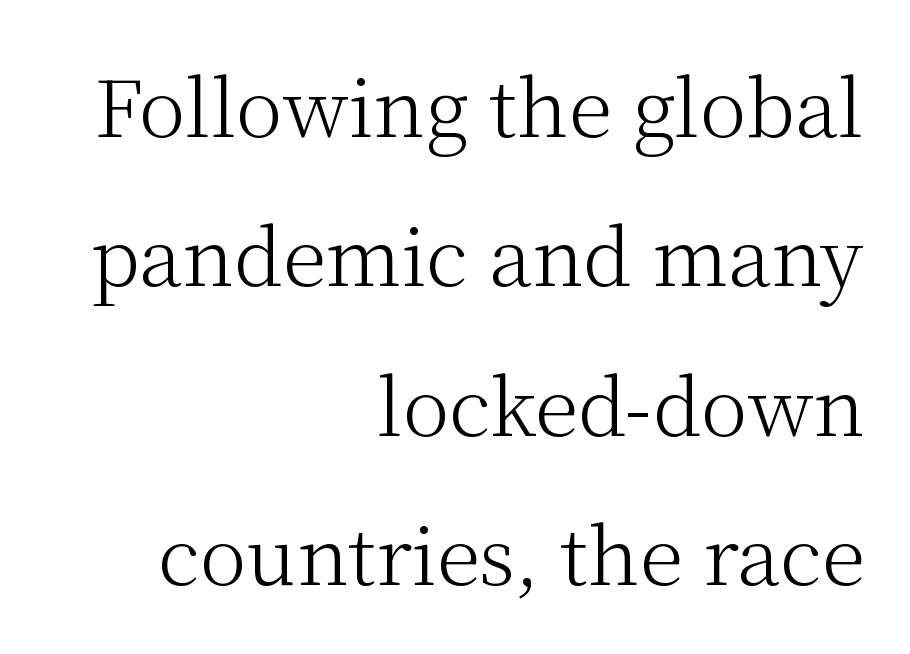
The passage shown is typed in a proportional face where columns would drift. These lines stack with their right ends in a neat column. There is no visible air inserted between adjacent glyphs. Caption: face not bold, strokes unweighted. Notice how the stems are strictly vertical — no italics here. The specimen omits any rule beneath the text block's lines.
